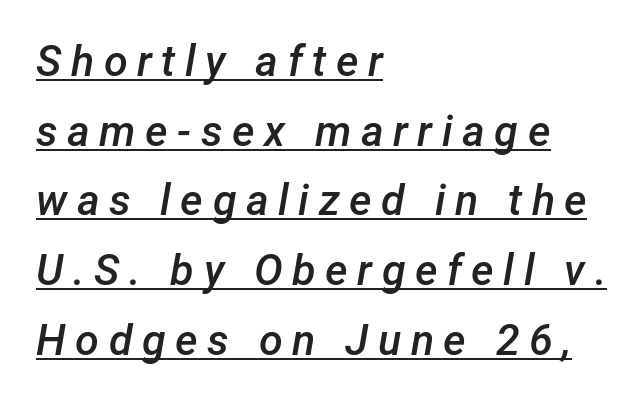
{"italic": "yes", "lean": "right", "slant_degrees": 12, "bold": "semi", "weight": "semibold", "width": "normal", "stroke_contrast": "low", "x_height": "medium", "monospaced": "no", "underline": "yes", "align": "left", "line_spacing": "normal", "line_spacing_ratio": 1.62, "letter_spacing": "wide", "letter_spacing_em": 0.22, "glyph_px": 43}
